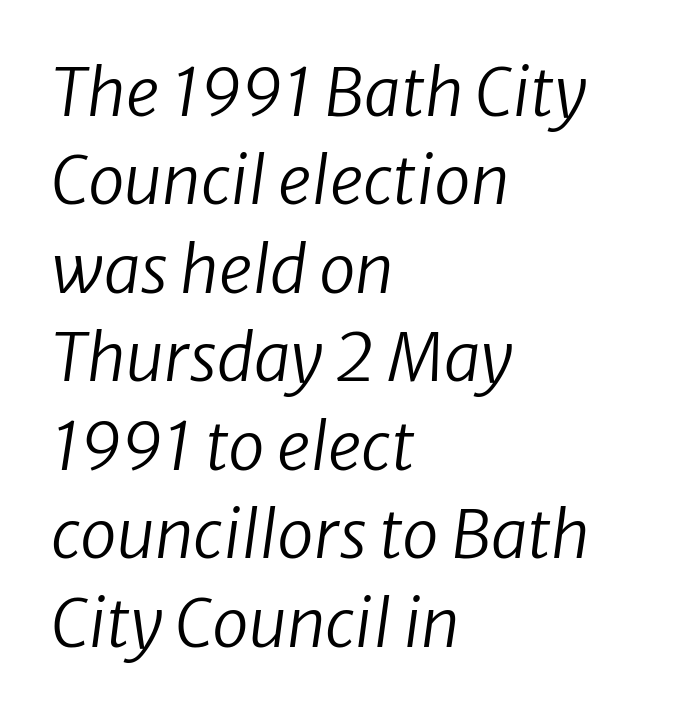
The image shows 66 px regular-weight sans-serif type; set left-aligned, normal line spacing (1.34x), normal letter spacing, not underlined; low stroke contrast and a medium x-height.
